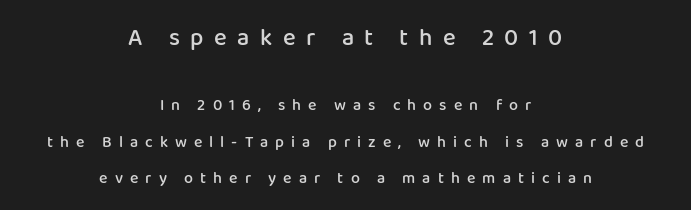
Q: Is the text bold? A: Semi-bold.
Q: Is the text italic (slanted)? A: No, it is upright.
Q: Is the text underlined? A: No.
Q: How is the paragraph aligned? A: Centered.
Q: Is the spacing between letters normal or unusually wide? A: Unusually wide.
Q: Is the spacing between lines tight, normal or loose? A: Loose.
Q: Which block of text is set in a larger size, the first (top) or the second (bottom)? A: The first (top) one.
